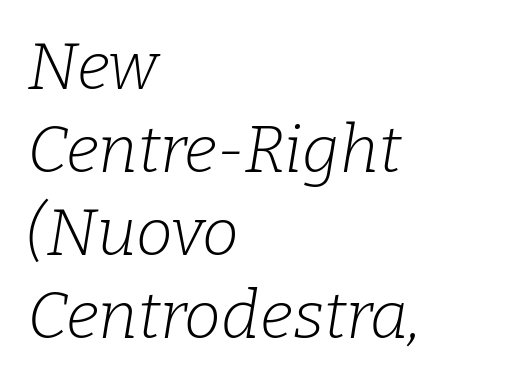
{"serif": "yes", "italic": "yes", "lean": "right", "slant_degrees": 9, "bold": "no", "weight": "light", "width": "normal", "stroke_contrast": "low", "x_height": "medium", "monospaced": "no", "underline": "no", "align": "left", "line_spacing": "normal", "line_spacing_ratio": 1.26, "letter_spacing": "normal", "letter_spacing_em": 0.0, "glyph_px": 66}
